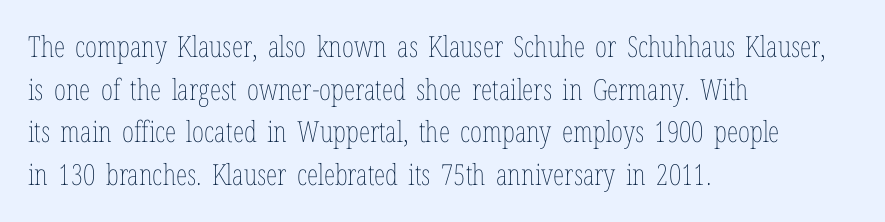
{"italic": "no", "bold": "no", "weight": "thin", "width": "condensed", "stroke_contrast": "low", "x_height": "medium", "monospaced": "no", "underline": "no", "align": "left", "line_spacing": "normal", "line_spacing_ratio": 1.47, "letter_spacing": "normal", "letter_spacing_em": 0.0, "glyph_px": 29}
